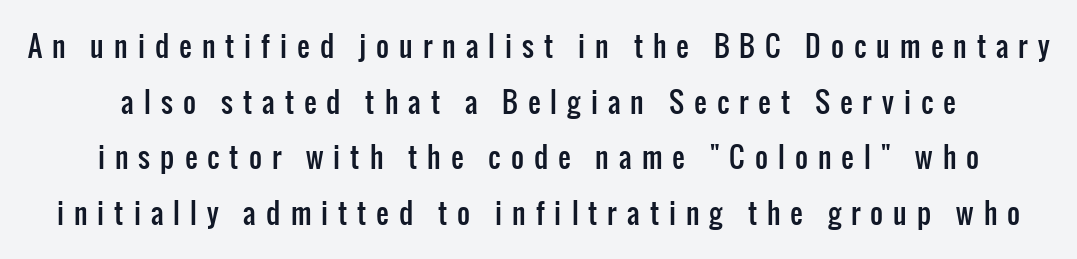
{"serif": "no", "italic": "no", "width": "condensed", "stroke_contrast": "low", "x_height": "medium", "monospaced": "no", "underline": "no", "line_spacing": "loose", "line_spacing_ratio": 1.99, "letter_spacing": "wide", "letter_spacing_em": 0.36, "glyph_px": 28}
